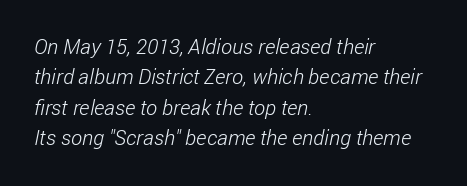
In terms of leading, this rendering sits right in the middle. The gaps between neighbouring characters are ordinary and unremarkable. Does the copy run flush right? No — it runs flush left. Anything drawn beneath the words? Only blank space. A light-to-regular cut is what we see here.
